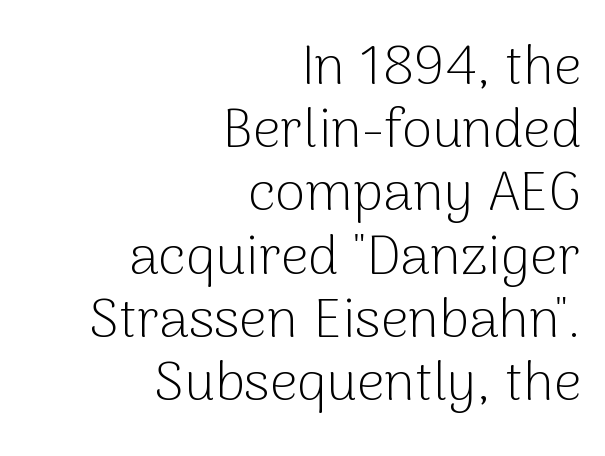
{"serif": "no", "italic": "no", "bold": "no", "weight": "light", "width": "normal", "stroke_contrast": "low", "x_height": "medium", "monospaced": "no", "underline": "no", "align": "right", "line_spacing": "tight", "line_spacing_ratio": 1.15, "letter_spacing": "normal", "letter_spacing_em": 0.0, "glyph_px": 55}
